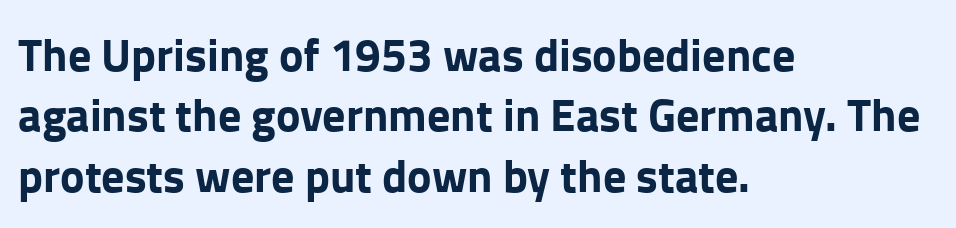
{"serif": "no", "italic": "no", "bold": "yes", "weight": "bold", "width": "normal", "stroke_contrast": "low", "x_height": "medium", "monospaced": "no", "underline": "no", "align": "left", "line_spacing": "normal", "line_spacing_ratio": 1.31, "letter_spacing": "normal", "letter_spacing_em": 0.0, "glyph_px": 46}
